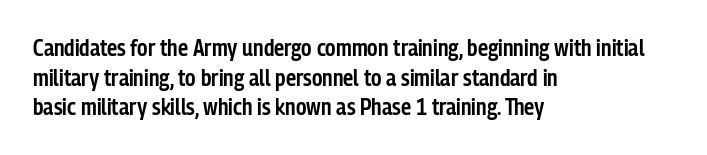
The image shows 23 px text type, upright; set left-aligned, normal line spacing (1.29x), normal letter spacing, not underlined.
